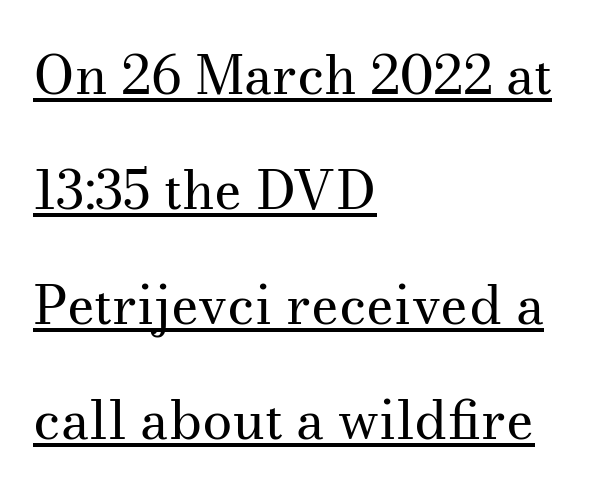
{"serif": "yes", "italic": "no", "bold": "no", "weight": "regular", "width": "normal", "stroke_contrast": "medium", "x_height": "small", "monospaced": "no", "underline": "yes", "align": "left", "line_spacing": "loose", "line_spacing_ratio": 2.13, "letter_spacing": "normal", "letter_spacing_em": 0.0, "glyph_px": 54}
